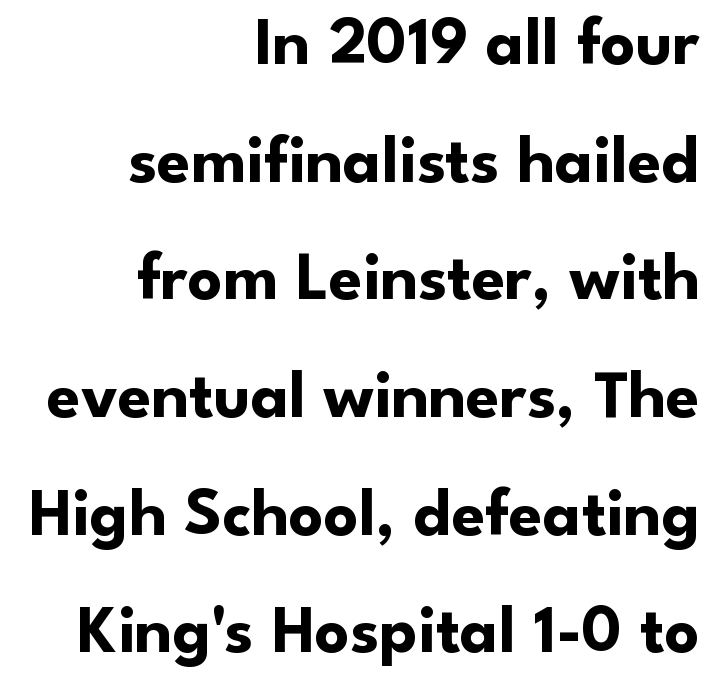
Q: Is the text bold? A: Yes.
Q: Is the text italic (slanted)? A: No, it is upright.
Q: Is the typeface a serif or a sans-serif typeface? A: Sans-serif.
Q: Is the text underlined? A: No.
Q: How is the paragraph aligned? A: Right-aligned.
Q: Is the spacing between letters normal or unusually wide? A: Normal.
Q: Width (condensed, normal, or wide)? A: Normal.
Q: Stroke contrast? A: Low.
Q: x-height? A: Small.
Q: Monospaced? A: No.
